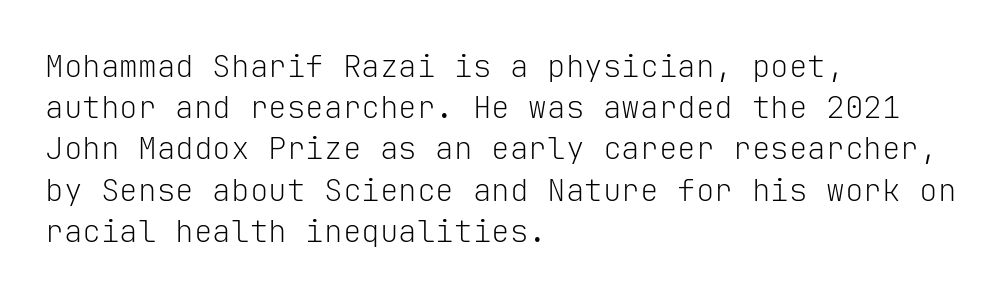
The image shows 31 px light sans-serif type, upright, monospaced; set left-aligned, normal line spacing (1.33x), normal letter spacing, not underlined; low stroke contrast and a medium x-height.
